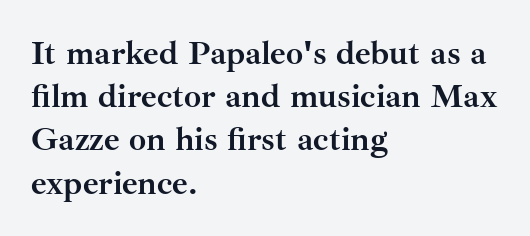
{"serif": "yes", "italic": "no", "bold": "yes", "weight": "semibold", "width": "normal", "stroke_contrast": "medium", "x_height": "small", "monospaced": "no", "underline": "no", "align": "left", "line_spacing": "normal", "line_spacing_ratio": 1.27, "letter_spacing": "normal", "letter_spacing_em": 0.0, "glyph_px": 34}
